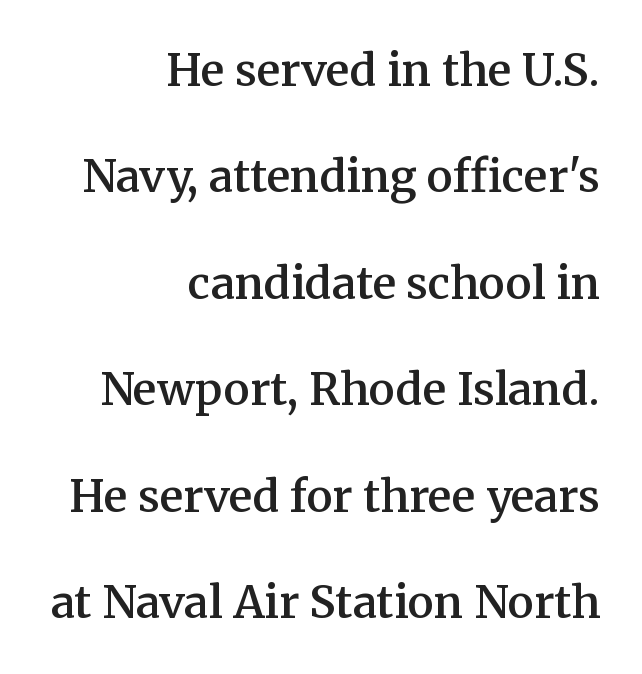
Strokes here are thickened, but only to semibold level. Italic: no, the glyphs are upright roman. The gap between lines stays unmarked. Type style note: has serifs. The passage shown is typed in a proportional face where columns would drift.
